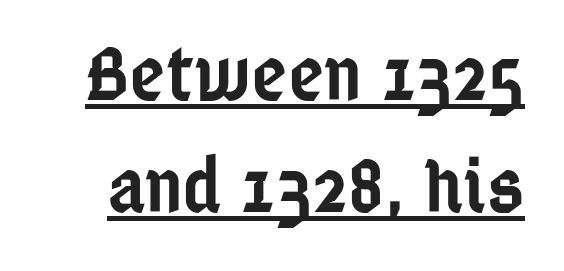
The image shows 78 px semibold, condensed sans-serif type, upright; set normal line spacing (1.43x), normal letter spacing, underlined; low stroke contrast and a medium x-height.
